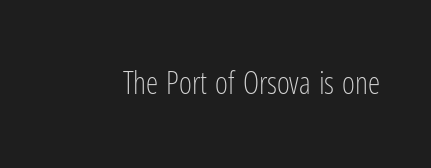
Q: Is the text bold? A: No.
Q: Is the text italic (slanted)? A: No, it is upright.
Q: Is the typeface a serif or a sans-serif typeface? A: Sans-serif.
Q: Is the text underlined? A: No.
Q: Is the spacing between letters normal or unusually wide? A: Normal.
Q: Width (condensed, normal, or wide)? A: Condensed.
Q: Stroke contrast? A: Low.
Q: x-height? A: Medium.
Q: Monospaced? A: No.
